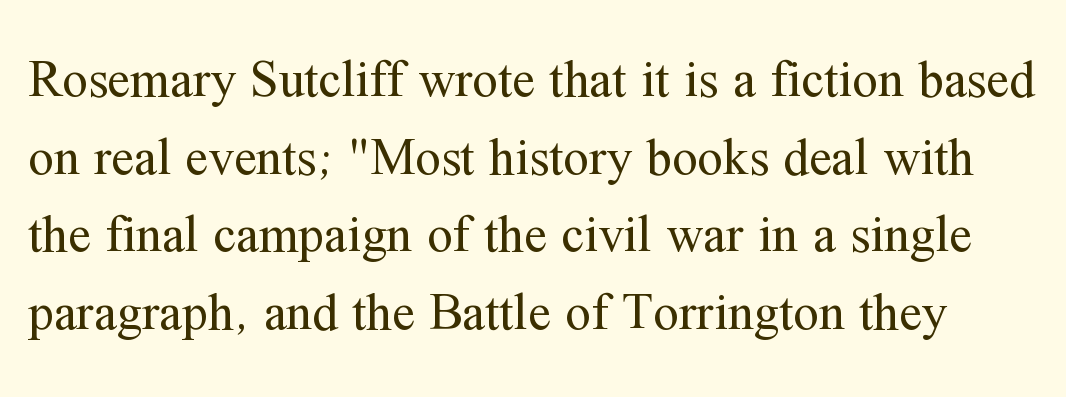
This is the regular roman posture of the typeface. Each stroke keeps to a modest, everyday thickness or less. Descender tails drop into unmarked territory. Note the varied advance widths — an 'i' is clearly narrower than an 'm'. Is there much room between lines? A standard amount, neither cramped nor airy. Words appear dense and cohesive because spacing is normal.
